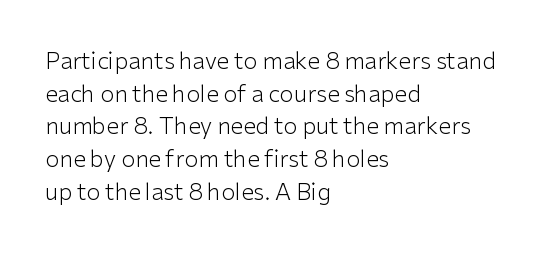
Characters follow at the spacing the type designer built in. The letterforms sit at book weight or below. Rendered with straight, roman letterforms. The rows are spaced the way most documents space them. The strip under each line holds only bare page.
